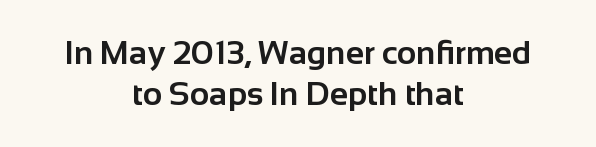
This is heavy type, rendered in bold. Is this a fixed-width face? No — the glyphs have proportional, varying widths. Type style note: lacks serifs. Each word holds together tightly as a unit, with standard inter-letter gaps. Posture: upright roman.
